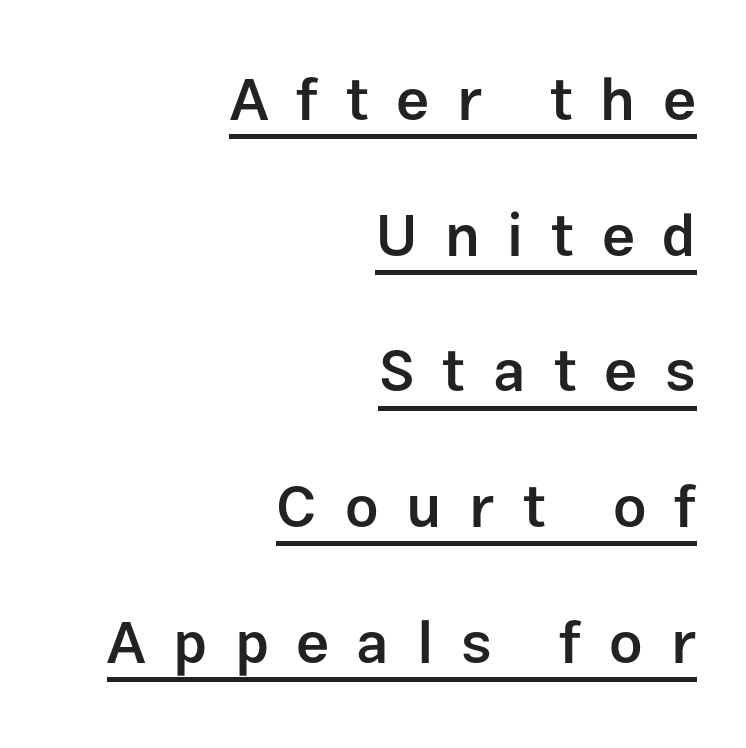
The image shows 59 px semibold sans-serif type, upright; set right-aligned, loose line spacing (2.3x), unusually wide letter spacing (+0.47 em), underlined; low stroke contrast and a medium x-height.
